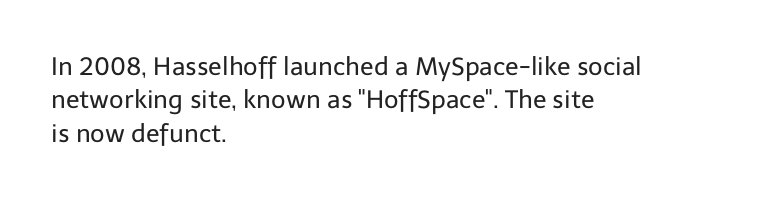
{"italic": "no", "bold": "no", "underline": "no", "align": "left", "line_spacing": "normal", "line_spacing_ratio": 1.34, "letter_spacing": "normal", "letter_spacing_em": 0.0, "glyph_px": 25}
